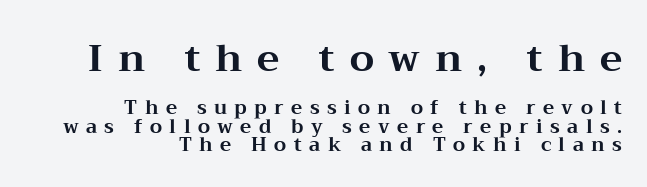
{"serif": "yes", "italic": "no", "bold": "yes", "weight": "bold", "width": "wide", "stroke_contrast": "medium", "x_height": "medium", "monospaced": "no", "underline": "no", "align": "right", "line_spacing": "tight", "line_spacing_ratio": 0.95, "letter_spacing": "wide", "letter_spacing_em": 0.39, "larger_block": "first", "size_ratio": 2.0, "glyph_px": 38}
